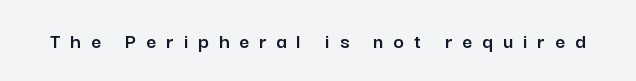
{"italic": "no", "underline": "no", "letter_spacing": "wide", "letter_spacing_em": 0.45, "glyph_px": 22}
